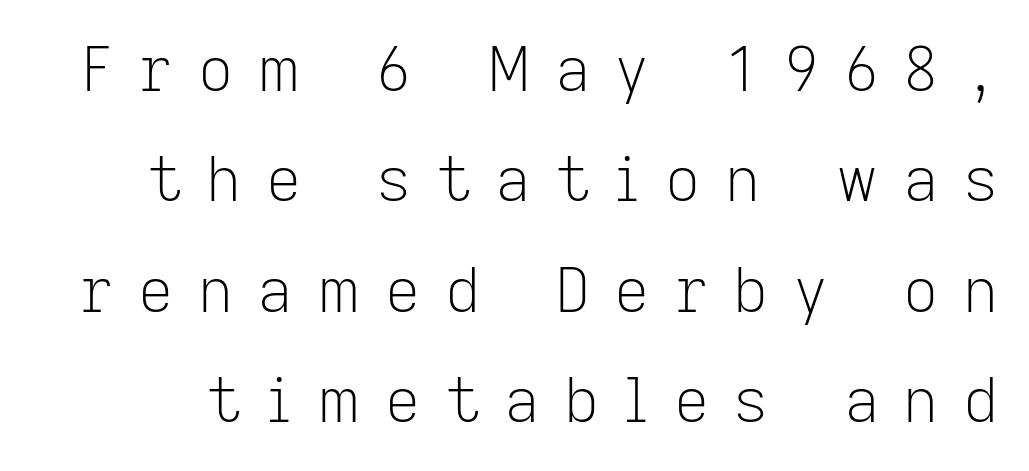
These lines are rendered in a variable-pitch font. The specimen reads as upright at a glance. Descenders hang freely into open space. Counters stay open thanks to moderate or lighter strokes. Observe the wide spacing: letters keep a clear distance from each other.
